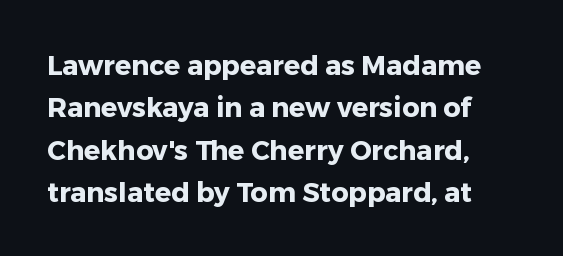
{"italic": "no", "bold": "yes", "underline": "no", "line_spacing": "normal", "line_spacing_ratio": 1.57, "letter_spacing": "normal", "letter_spacing_em": 0.0, "glyph_px": 27}
